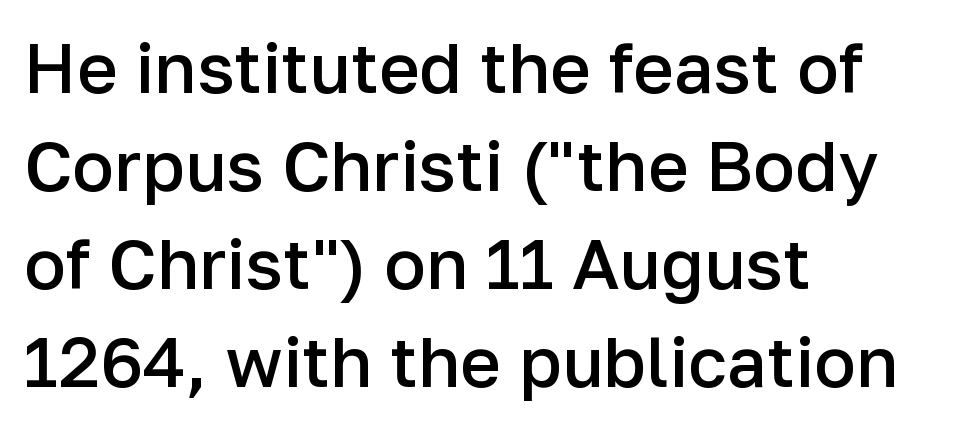
{"serif": "no", "italic": "no", "bold": "semi", "weight": "semibold", "width": "normal", "stroke_contrast": "low", "x_height": "medium", "monospaced": "no", "underline": "no", "align": "left", "line_spacing": "normal", "line_spacing_ratio": 1.4, "letter_spacing": "normal", "letter_spacing_em": 0.0, "glyph_px": 70}
